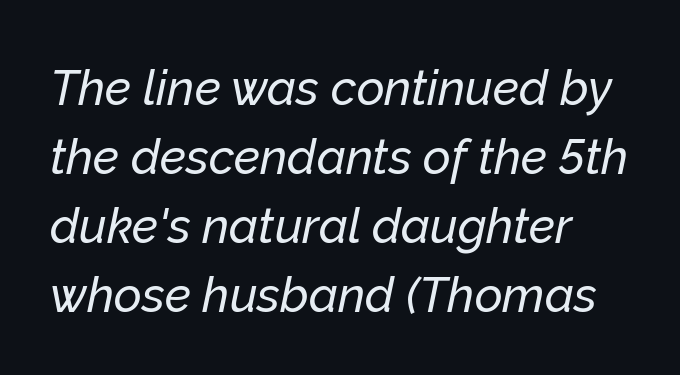
The image shows 48 px text type, italic (leaning right); set normal line spacing (1.44x), normal letter spacing, not underlined; low stroke contrast and a medium x-height.
